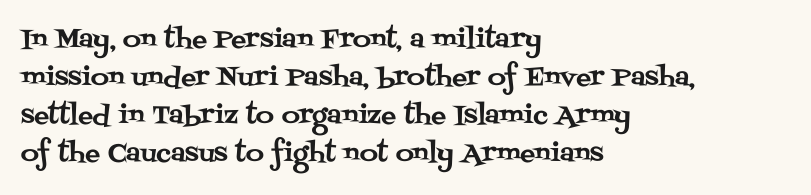
Q: Is the text italic (slanted)? A: No, it is upright.
Q: Is the text underlined? A: No.
Q: How is the paragraph aligned? A: Left-aligned.
Q: Is the spacing between letters normal or unusually wide? A: Normal.
Q: Is the spacing between lines tight, normal or loose? A: Normal.
